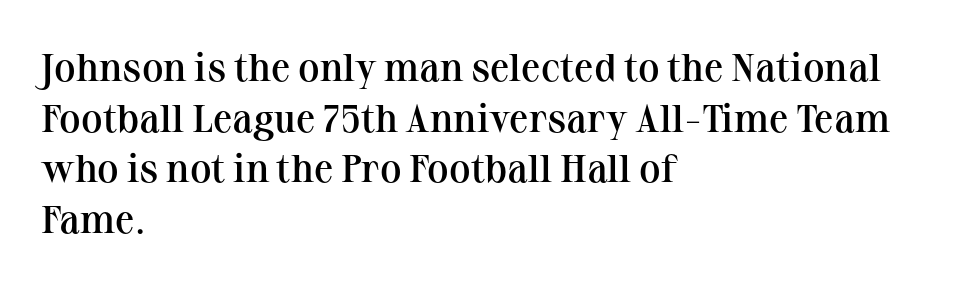
{"serif": "yes", "italic": "no", "bold": "semi", "weight": "semibold", "width": "normal", "stroke_contrast": "medium", "x_height": "medium", "monospaced": "no", "underline": "no", "align": "left", "line_spacing": "normal", "line_spacing_ratio": 1.3, "letter_spacing": "normal", "letter_spacing_em": 0.0, "glyph_px": 39}
